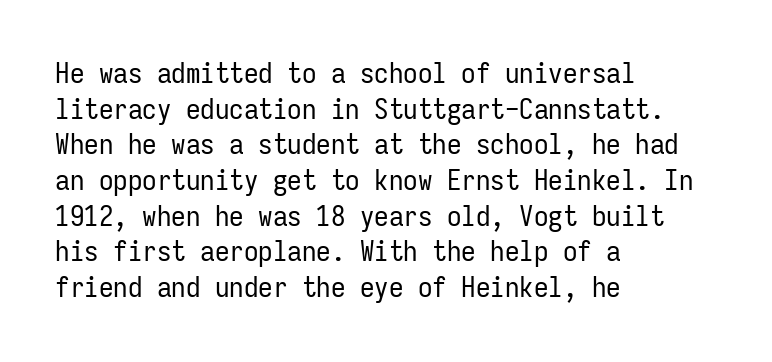
The font's upright variant was chosen for this text. Underline: absent. Look at the bottom of the vertical strokes: they stop flat, with no serifs. Glyph-to-glyph distance matches everyday printed text.
